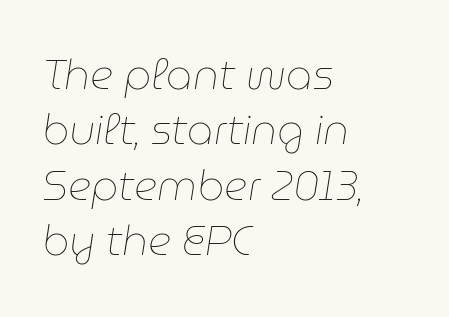
Q: Is the text bold? A: No.
Q: Is the text italic (slanted)? A: Yes, it leans right by about 9 degrees.
Q: Is the text underlined? A: No.
Q: How is the paragraph aligned? A: Left-aligned.
Q: Is the spacing between letters normal or unusually wide? A: Normal.
Q: Is the spacing between lines tight, normal or loose? A: Normal.
Q: Width (condensed, normal, or wide)? A: Normal.
Q: Stroke contrast? A: Low.
Q: x-height? A: Medium.
Q: Monospaced? A: No.
